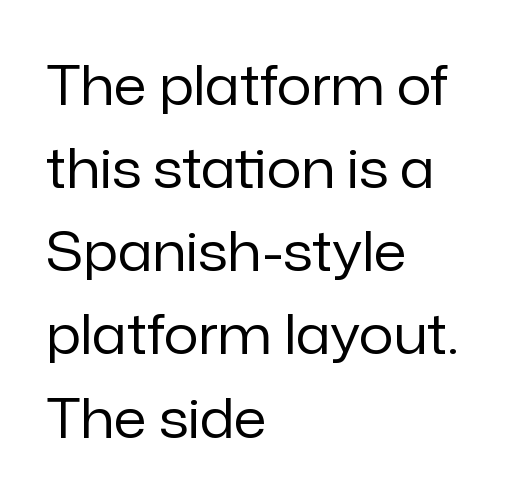
Q: Is the text bold? A: No.
Q: Is the text italic (slanted)? A: No, it is upright.
Q: Is the typeface a serif or a sans-serif typeface? A: Sans-serif.
Q: Is the text underlined? A: No.
Q: How is the paragraph aligned? A: Left-aligned.
Q: Is the spacing between letters normal or unusually wide? A: Normal.
Q: Is the spacing between lines tight, normal or loose? A: Normal.
Q: Width (condensed, normal, or wide)? A: Normal.
Q: Stroke contrast? A: Low.
Q: x-height? A: Medium.
Q: Monospaced? A: No.
